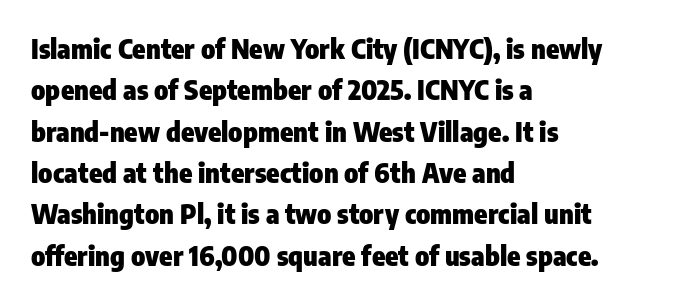
This block has exactly the height ordinary leading produces. The letterforms sit shoulder to shoulder at normal distance. On the weight axis this lands at bold, roughly 700. Line beginnings align vertically; line endings do not. A roman cut, with each character standing at attention.
